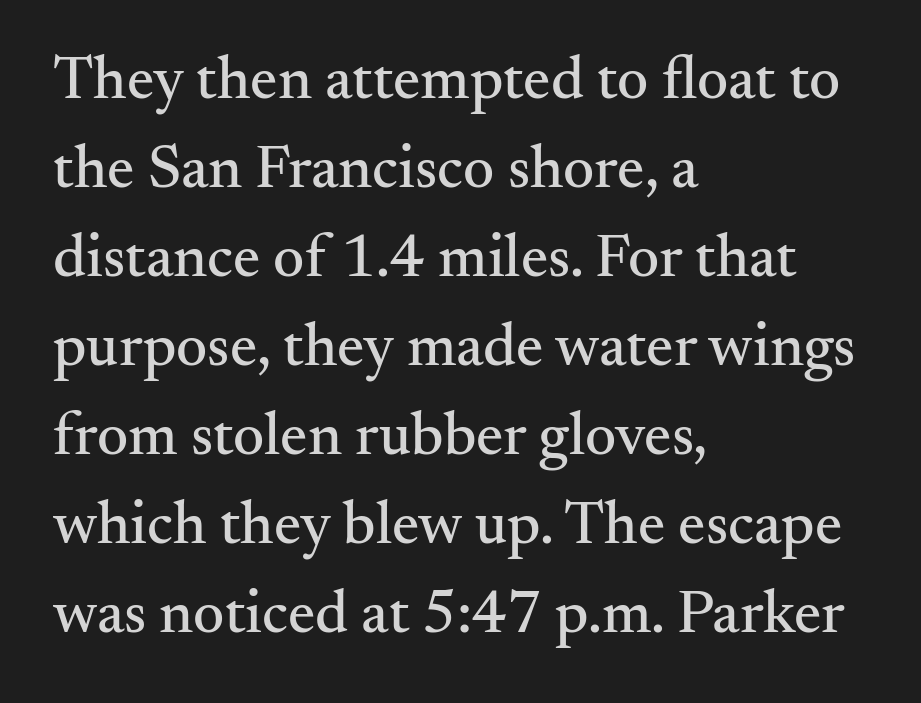
{"serif": "yes", "italic": "no", "width": "normal", "stroke_contrast": "medium", "x_height": "small", "monospaced": "no", "underline": "no", "align": "left", "line_spacing": "normal", "line_spacing_ratio": 1.46, "letter_spacing": "normal", "letter_spacing_em": 0.0, "glyph_px": 61}
